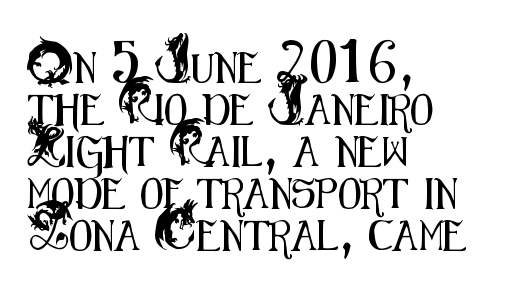
{"serif": "no", "italic": "no", "width": "condensed", "stroke_contrast": "medium", "x_height": "small", "monospaced": "no", "underline": "no", "align": "left", "line_spacing": "normal", "line_spacing_ratio": 1.4, "letter_spacing": "normal", "letter_spacing_em": 0.0, "glyph_px": 30}
